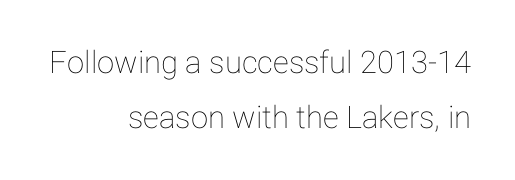
The image shows 31 px text type, upright; set right-aligned, line spacing 1.76x, normal letter spacing, not underlined; low stroke contrast and a medium x-height.
